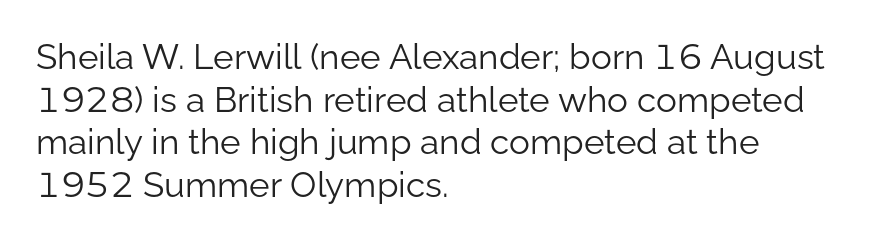
Visually the block forms a straight wall on the left and a jagged coastline on the right. The passage shown is typed in a proportional face where columns would drift. The strip under each line holds only bare page. The characters are drawn with everyday or finer stroke widths. The typography opts for an upright posture over an oblique one.
